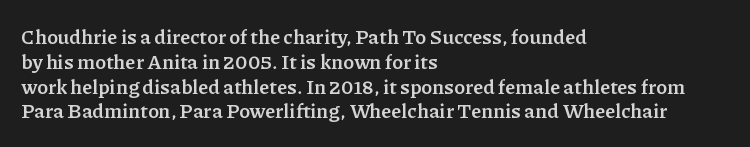
The image shows 20 px bold type, upright; set left-aligned, line spacing 1.24x, normal letter spacing, not underlined.
